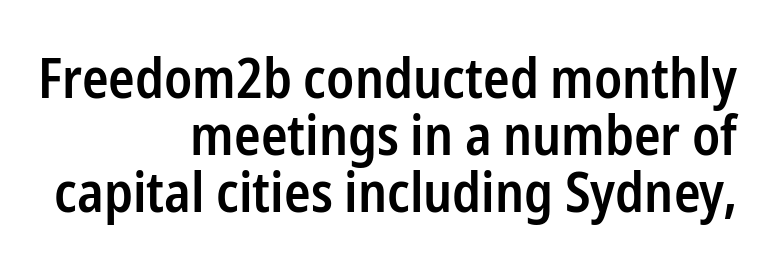
Q: Is the text bold? A: Semi-bold.
Q: Is the text italic (slanted)? A: No, it is upright.
Q: Is the typeface a serif or a sans-serif typeface? A: Sans-serif.
Q: Is the text underlined? A: No.
Q: How is the paragraph aligned? A: Right-aligned.
Q: Is the spacing between letters normal or unusually wide? A: Normal.
Q: Is the spacing between lines tight, normal or loose? A: Tight.
Q: Width (condensed, normal, or wide)? A: Condensed.
Q: Stroke contrast? A: Low.
Q: x-height? A: Medium.
Q: Monospaced? A: No.
